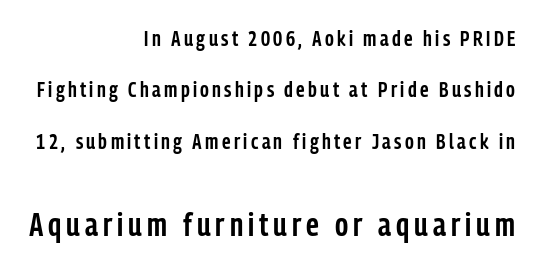
The image shows 33 px semibold, condensed sans-serif type, upright; set right-aligned, loose line spacing (2.33x), not underlined; the second (bottom) block is 1.5x larger; low stroke contrast and a medium x-height.
